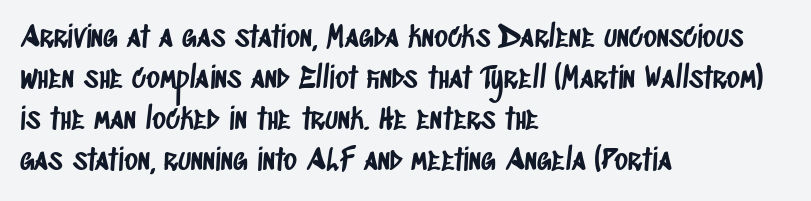
The image shows 29 px condensed sans-serif type; set left-aligned, normal line spacing (1.41x), normal letter spacing, not underlined; low stroke contrast and a large x-height.
